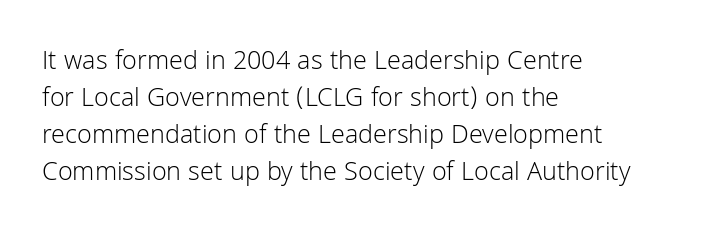
{"italic": "no", "bold": "no", "underline": "no", "align": "left", "line_spacing": "normal", "line_spacing_ratio": 1.37, "letter_spacing": "normal", "letter_spacing_em": 0.0, "glyph_px": 27}
